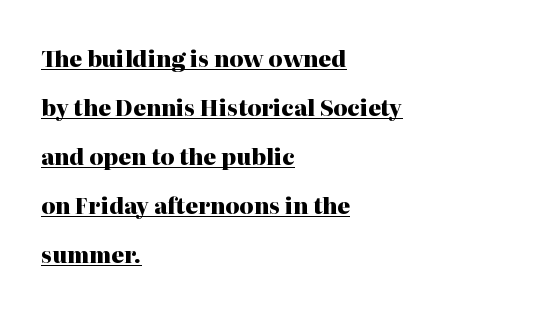
Q: Is the text bold? A: Yes.
Q: Is the text italic (slanted)? A: No, it is upright.
Q: Is the text underlined? A: Yes.
Q: How is the paragraph aligned? A: Left-aligned.
Q: Is the spacing between letters normal or unusually wide? A: Normal.
Q: Is the spacing between lines tight, normal or loose? A: Loose.
